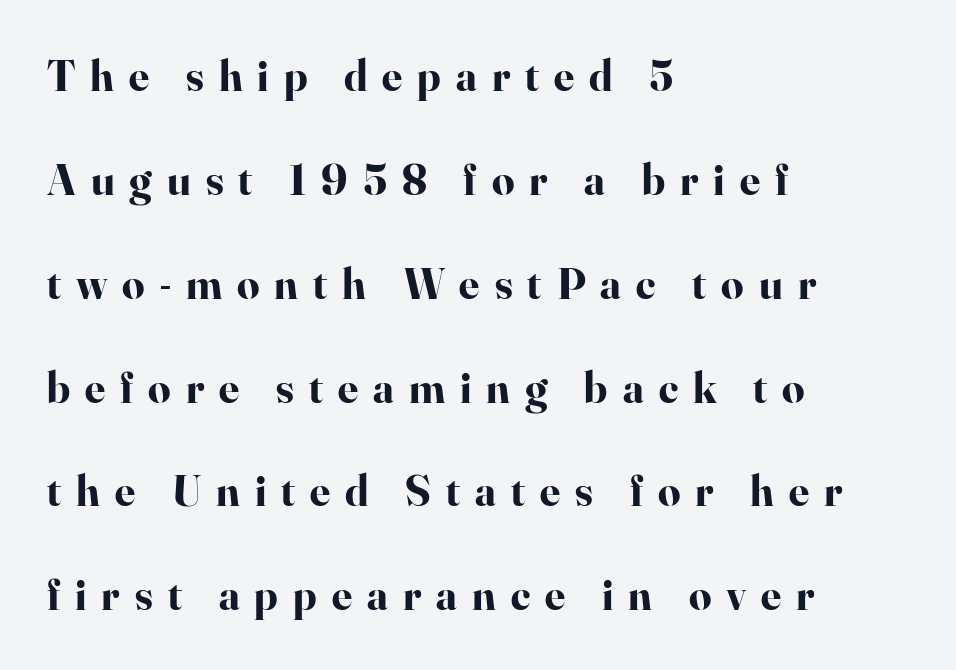
{"serif": "yes", "italic": "no", "bold": "yes", "weight": "bold", "width": "normal", "stroke_contrast": "high", "x_height": "small", "monospaced": "no", "underline": "no", "align": "left", "line_spacing": "loose", "line_spacing_ratio": 2.36, "letter_spacing": "wide", "letter_spacing_em": 0.34, "glyph_px": 44}
